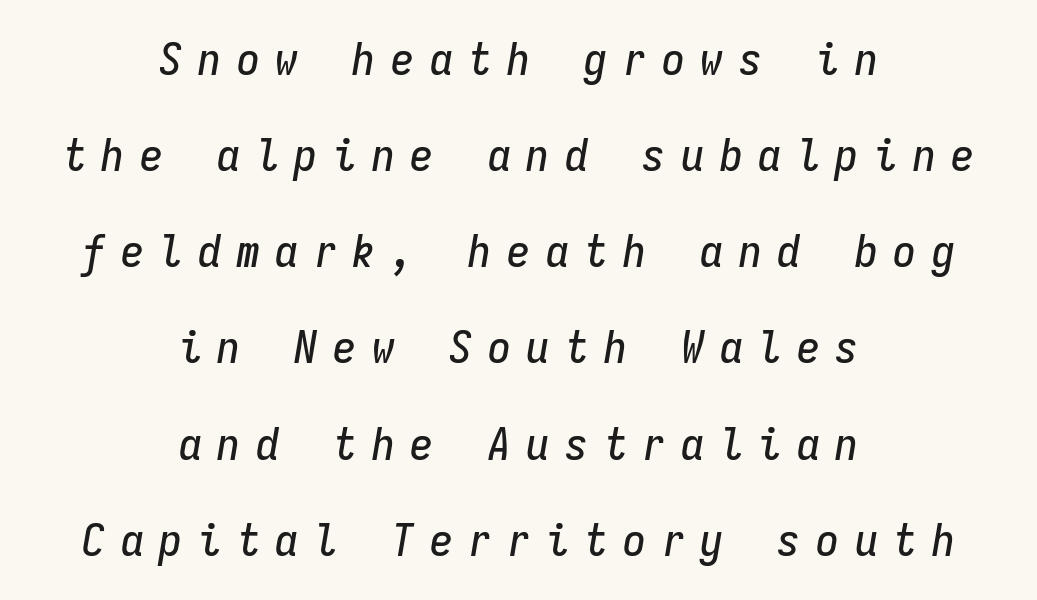
The passage shown is typed in a monospace face where columns stay perfectly aligned. Reading down the column, the eye jumps a long way to each next line. When letters slant like this, we call the style italic. Both edges are ragged and mirror each other, which tells us the setting is centered.
